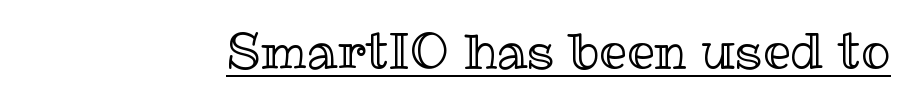
Q: Is the text italic (slanted)? A: No, it is upright.
Q: Is the text underlined? A: Yes.
Q: Is the spacing between letters normal or unusually wide? A: Normal.
Q: Width (condensed, normal, or wide)? A: Normal.
Q: x-height? A: Medium.
Q: Monospaced? A: No.
